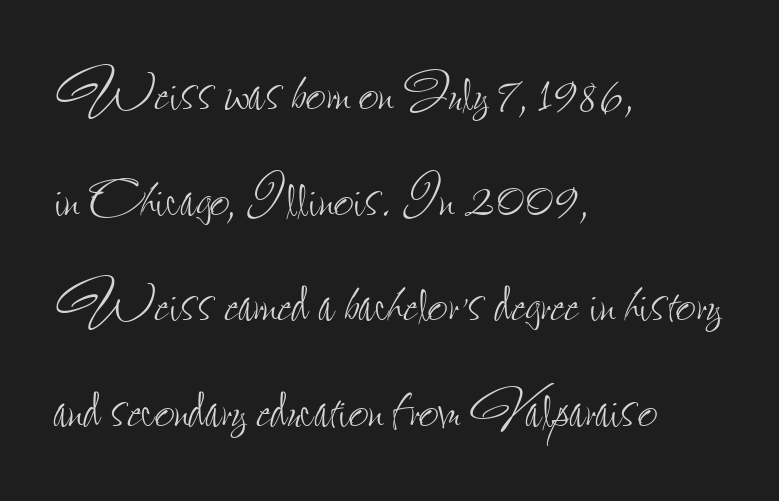
Q: Is the text bold? A: No.
Q: Is the text italic (slanted)? A: Yes.
Q: Is the text underlined? A: No.
Q: How is the paragraph aligned? A: Left-aligned.
Q: Is the spacing between letters normal or unusually wide? A: Normal.
Q: Is the spacing between lines tight, normal or loose? A: Normal.
Q: Width (condensed, normal, or wide)? A: Condensed.
Q: Stroke contrast? A: Low.
Q: x-height? A: Small.
Q: Monospaced? A: No.
